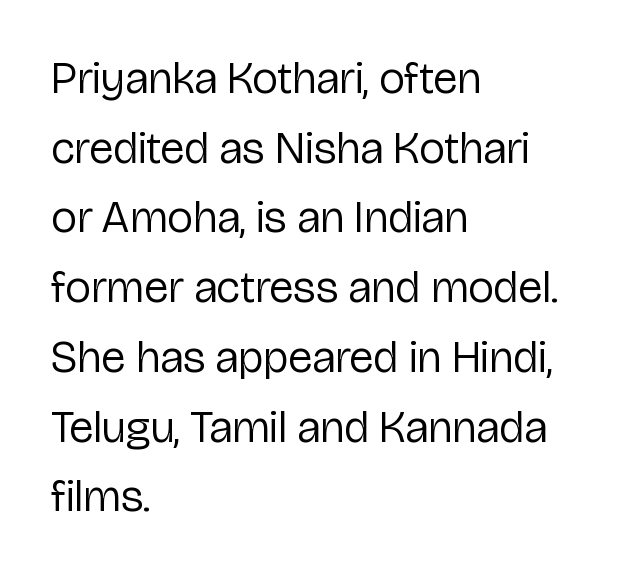
The image shows 45 px regular-weight sans-serif type, upright; set left-aligned, normal line spacing (1.55x), normal letter spacing, not underlined; low stroke contrast and a medium x-height.
